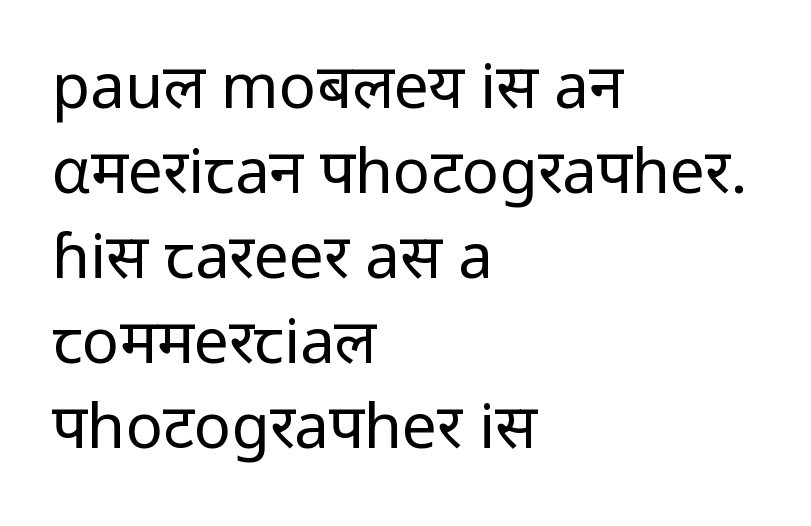
The block of text has a typical density, with ordinary space between rows. Spacing between characters is what you'd get straight out of the box. The rendering uses natural spacing where letterforms have individual widths. Caption: multi-line text, flush left, ragged right. You can tell from the bare stems that sans-serif type was used.
